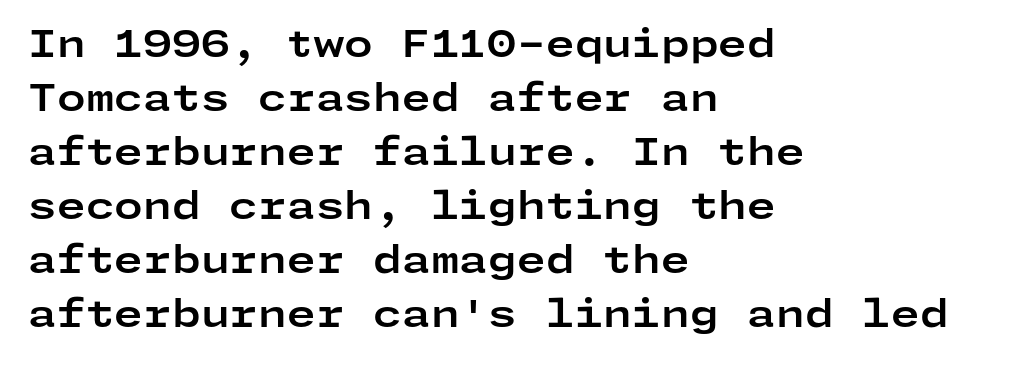
The image shows 37 px bold, wide sans-serif type, upright; set left-aligned, normal line spacing (1.46x), normal letter spacing, not underlined; low stroke contrast and a medium x-height.
